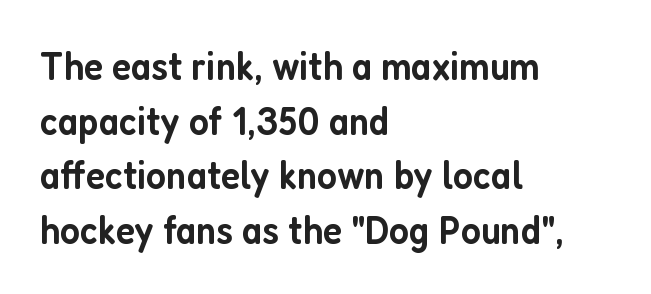
The face used here is rendered with its standard letterfit. The string is rendered with underlining switched off. The lines sit at an ordinary, default distance from one another. Note the varied advance widths — an 'i' is clearly narrower than an 'm'. Italic? Not at all — the glyphs are vertical. The designer went with a sans here, leaving each stem footless.
